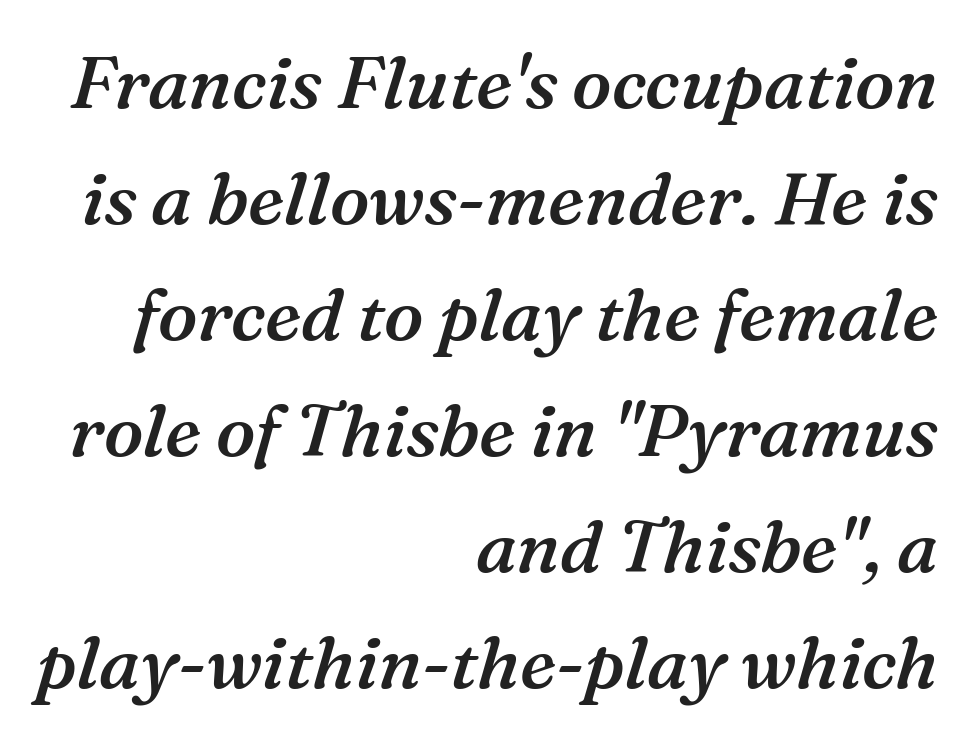
{"serif": "yes", "italic": "yes", "lean": "right", "slant_degrees": 16, "bold": "semi", "weight": "semibold", "width": "normal", "stroke_contrast": "medium", "x_height": "medium", "monospaced": "no", "underline": "no", "align": "right", "line_spacing": "normal", "line_spacing_ratio": 1.59, "letter_spacing": "normal", "letter_spacing_em": 0.0, "glyph_px": 73}
